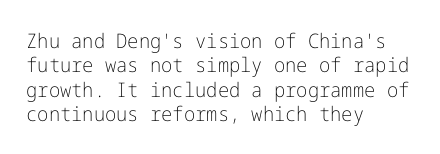
{"italic": "no", "bold": "no", "underline": "no", "align": "left", "line_spacing_ratio": 1.22, "letter_spacing": "normal", "letter_spacing_em": 0.0, "glyph_px": 20}
